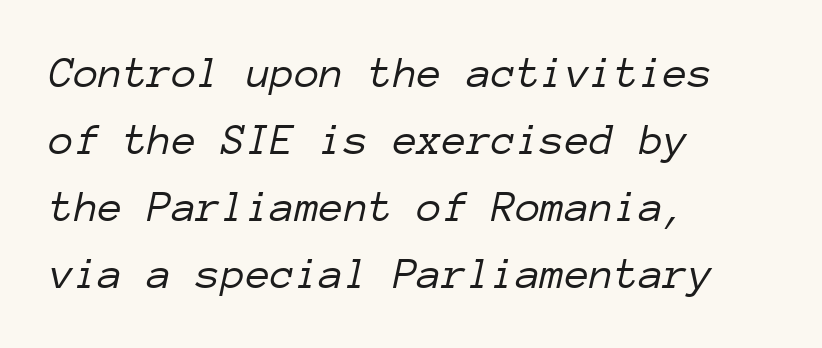
The image shows 45 px light type, italic (leaning right), monospaced; set left-aligned, normal line spacing (1.49x), normal letter spacing, not underlined; low stroke contrast and a medium x-height.
